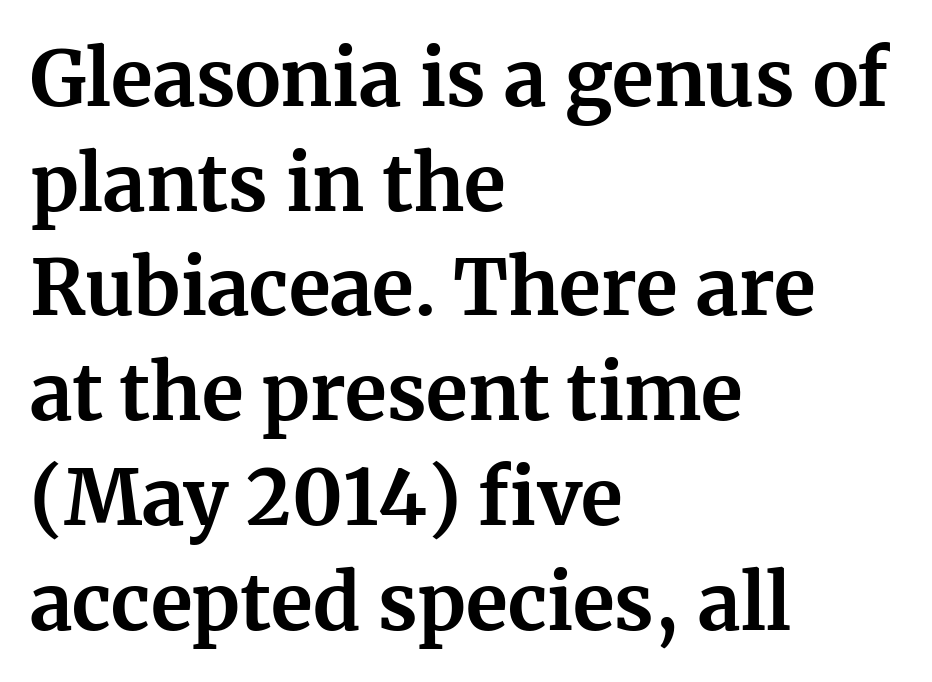
Q: Is the text bold? A: Yes.
Q: Is the text italic (slanted)? A: No, it is upright.
Q: Is the typeface a serif or a sans-serif typeface? A: Serif.
Q: Is the text underlined? A: No.
Q: How is the paragraph aligned? A: Left-aligned.
Q: Is the spacing between letters normal or unusually wide? A: Normal.
Q: Is the spacing between lines tight, normal or loose? A: Normal.
Q: Width (condensed, normal, or wide)? A: Normal.
Q: Stroke contrast? A: Medium.
Q: x-height? A: Medium.
Q: Monospaced? A: No.
